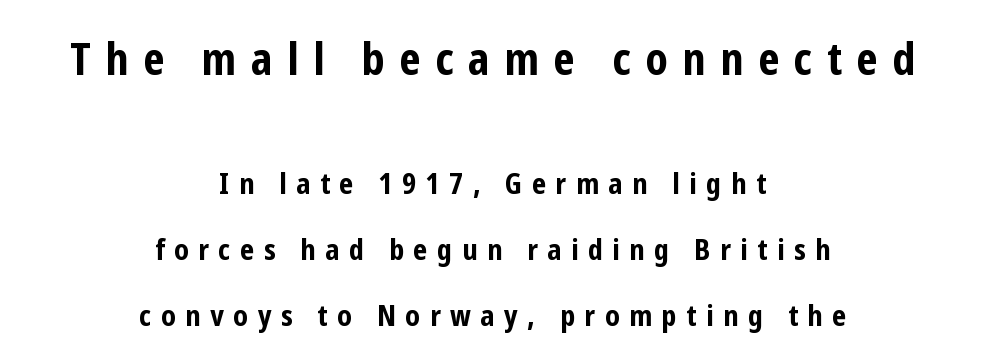
The image shows 44 px bold, condensed sans-serif type, upright; set centered, loose line spacing (2.28x), unusually wide letter spacing (+0.33 em), not underlined; the first (top) block is 1.52x larger; low stroke contrast and a medium x-height.
